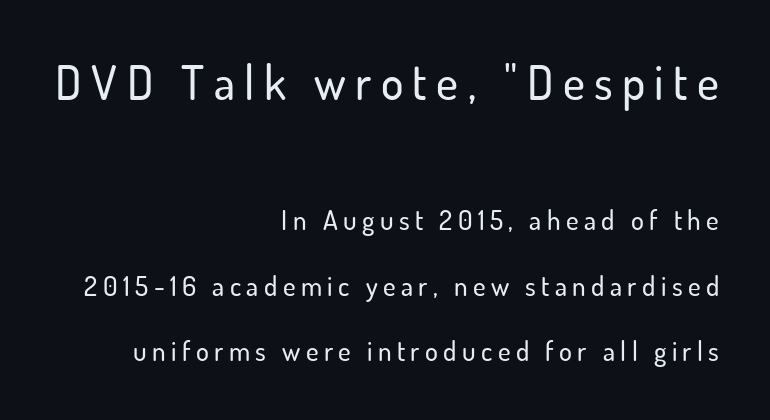
The image shows 47 px sans-serif type, upright; set right-aligned, loose line spacing (2.42x), unusually wide letter spacing (+0.2 em), not underlined; the first (top) block is 1.74x larger; low stroke contrast and a small x-height.
